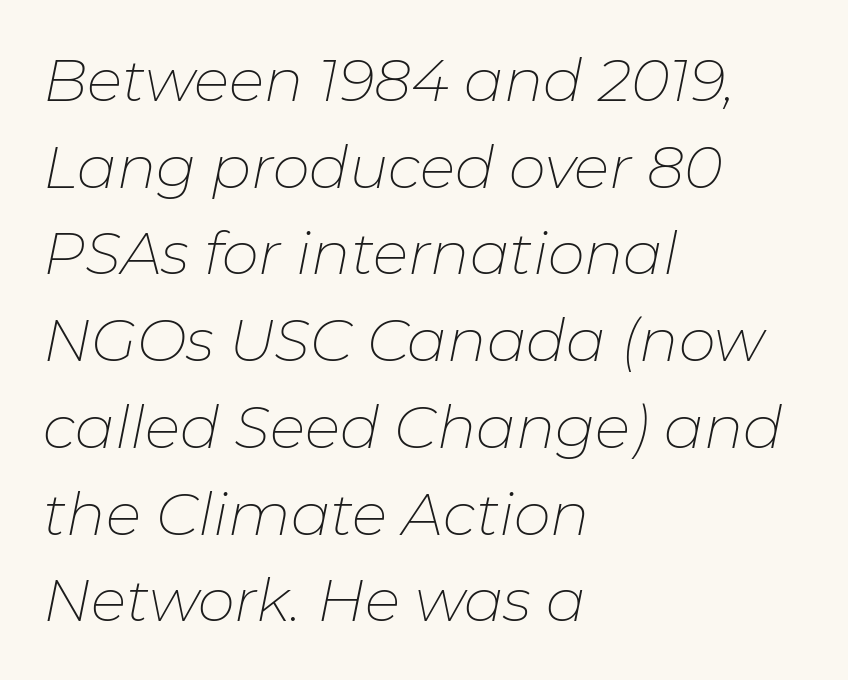
{"italic": "yes", "lean": "right", "slant_degrees": 11, "bold": "no", "weight": "thin", "width": "normal", "stroke_contrast": "low", "x_height": "medium", "monospaced": "no", "underline": "no", "align": "left", "line_spacing": "normal", "line_spacing_ratio": 1.47, "letter_spacing": "normal", "letter_spacing_em": 0.0, "glyph_px": 59}
